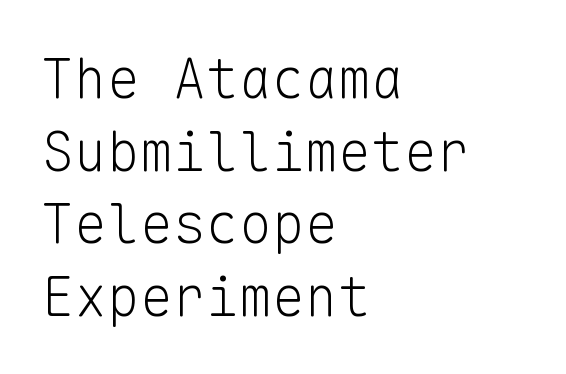
{"serif": "no", "italic": "no", "bold": "no", "weight": "light", "width": "normal", "stroke_contrast": "low", "x_height": "medium", "monospaced": "yes", "underline": "no", "align": "left", "line_spacing": "normal", "line_spacing_ratio": 1.32, "letter_spacing": "normal", "letter_spacing_em": 0.0, "glyph_px": 55}
